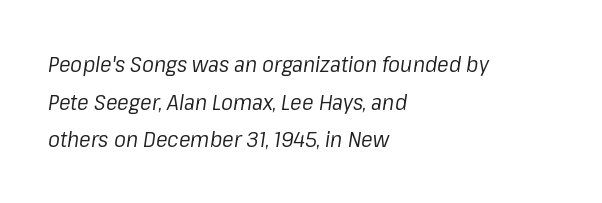
The image shows 22 px text type, italic (leaning right); set left-aligned, line spacing 1.71x, normal letter spacing, not underlined.
